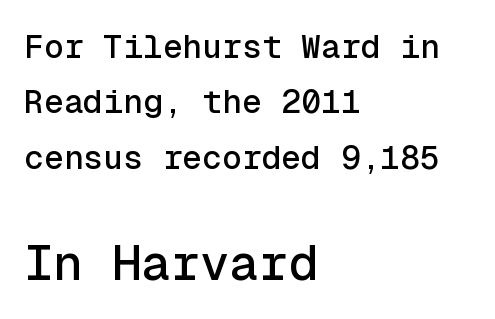
{"serif": "no", "italic": "no", "width": "normal", "x_height": "medium", "monospaced": "yes", "underline": "no", "align": "left", "line_spacing": "normal", "line_spacing_ratio": 1.68, "letter_spacing": "normal", "letter_spacing_em": 0.0, "larger_block": "second", "size_ratio": 1.48, "glyph_px": 49}
